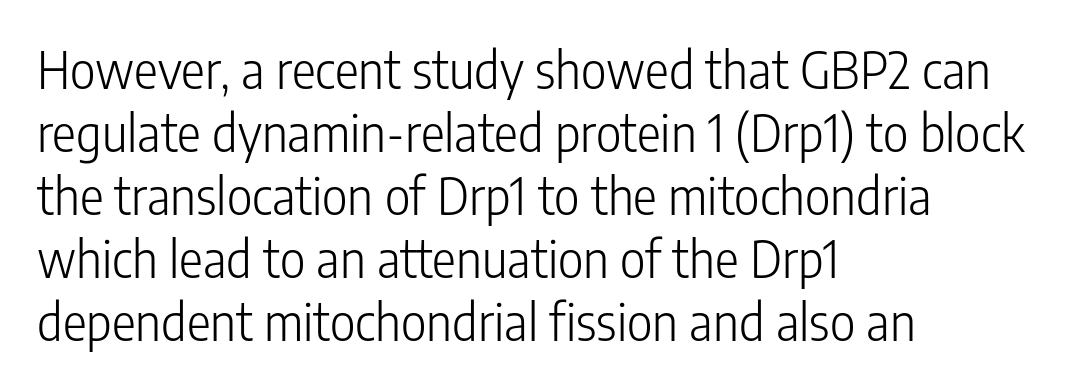
The image shows 50 px light, condensed sans-serif type, upright; set left-aligned, normal line spacing (1.26x), normal letter spacing, not underlined; low stroke contrast and a medium x-height.
